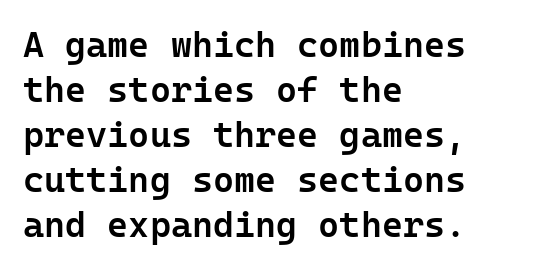
The image shows 36 px semibold sans-serif type, upright; set left-aligned, normal line spacing (1.25x), normal letter spacing, not underlined; low stroke contrast and a medium x-height.
